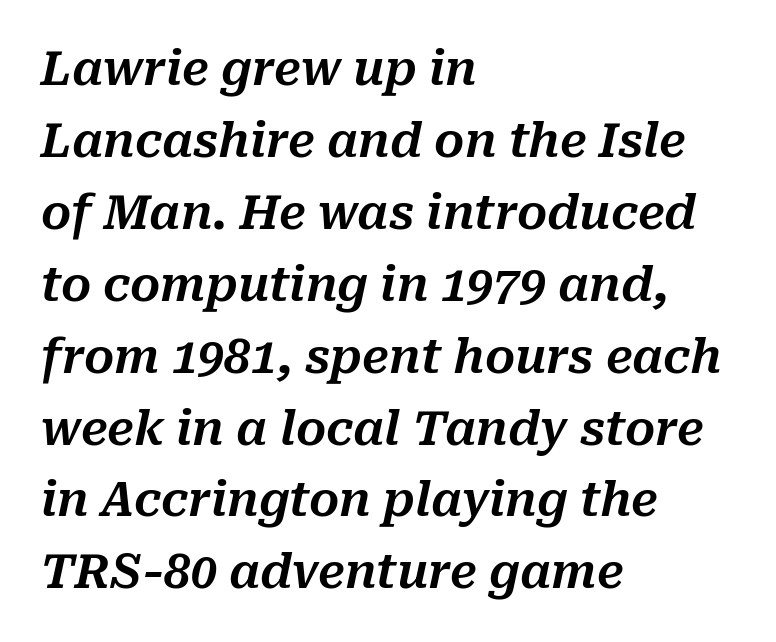
{"italic": "yes", "lean": "right", "slant_degrees": 10, "width": "normal", "stroke_contrast": "medium", "x_height": "medium", "monospaced": "no", "underline": "no", "align": "left", "line_spacing": "normal", "line_spacing_ratio": 1.53, "letter_spacing": "normal", "letter_spacing_em": 0.0, "glyph_px": 47}
